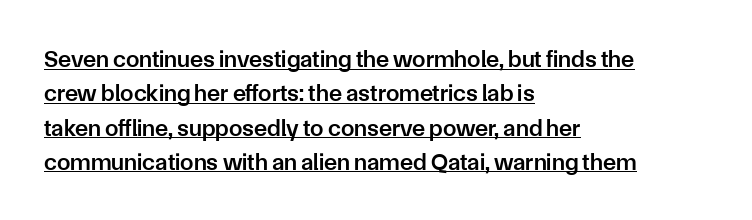
Q: Is the text bold? A: Semi-bold.
Q: Is the text italic (slanted)? A: No, it is upright.
Q: Is the text underlined? A: Yes.
Q: How is the paragraph aligned? A: Left-aligned.
Q: Is the spacing between letters normal or unusually wide? A: Normal.
Q: Is the spacing between lines tight, normal or loose? A: Normal.
